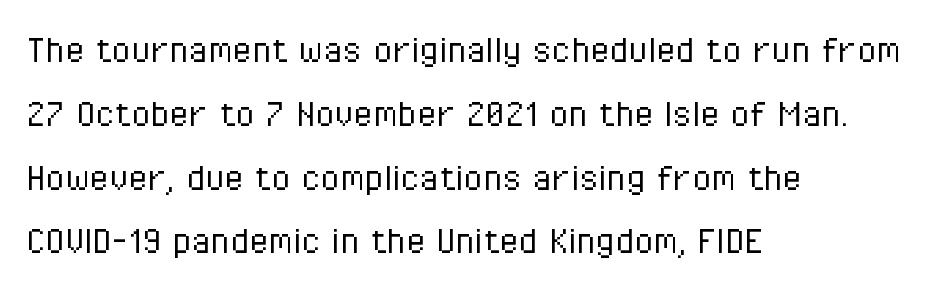
The image shows 44 px light, condensed sans-serif type, upright; set left-aligned, normal line spacing (1.45x), normal letter spacing, not underlined; low stroke contrast and a medium x-height.
